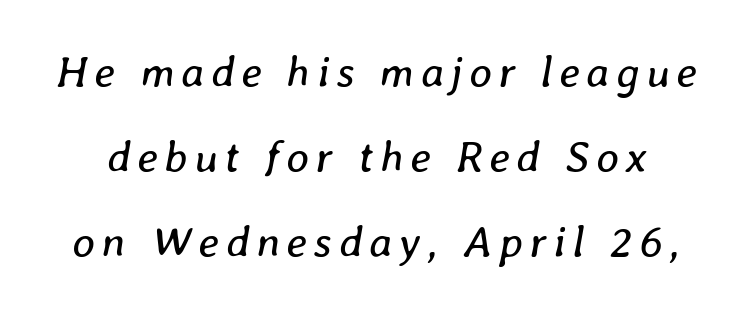
Clear beneath every line of the passage. The face used here is proportionally spaced, like ordinary book or web type. The cut favours lightness, reaching ordinary text weight at its darkest. This is oblique type, the kind used for emphasis or titles. Rows of type keep a wide berth in the vertical direction.
